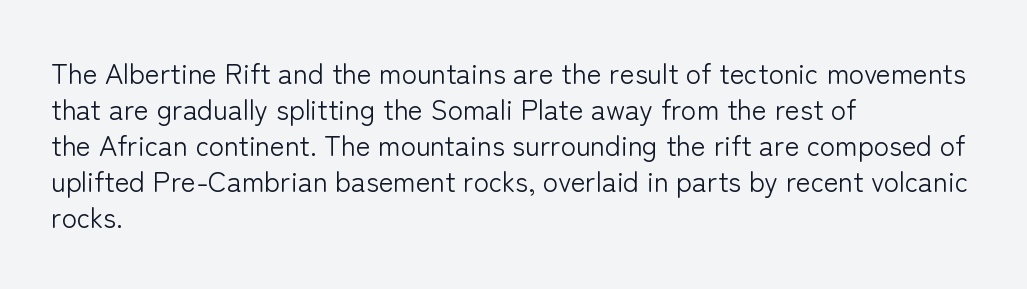
Q: Is the text bold? A: No.
Q: Is the text italic (slanted)? A: No, it is upright.
Q: Is the typeface a serif or a sans-serif typeface? A: Sans-serif.
Q: Is the text underlined? A: No.
Q: How is the paragraph aligned? A: Left-aligned.
Q: Is the spacing between letters normal or unusually wide? A: Normal.
Q: Is the spacing between lines tight, normal or loose? A: Normal.
Q: Width (condensed, normal, or wide)? A: Normal.
Q: Stroke contrast? A: Low.
Q: x-height? A: Medium.
Q: Monospaced? A: No.
